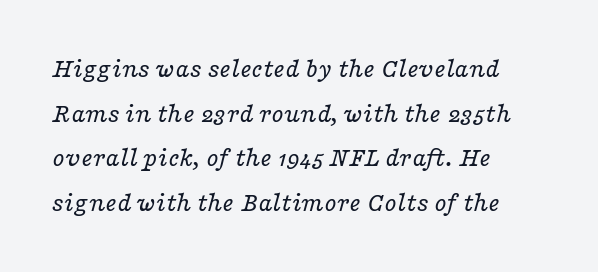
Q: Is the text bold? A: No.
Q: Is the text italic (slanted)? A: Yes, it leans right by about 16 degrees.
Q: Is the typeface a serif or a sans-serif typeface? A: Serif.
Q: Is the text underlined? A: No.
Q: How is the paragraph aligned? A: Left-aligned.
Q: Is the spacing between letters normal or unusually wide? A: Normal.
Q: Is the spacing between lines tight, normal or loose? A: Normal.
Q: Width (condensed, normal, or wide)? A: Wide.
Q: Stroke contrast? A: Low.
Q: x-height? A: Medium.
Q: Monospaced? A: No.
